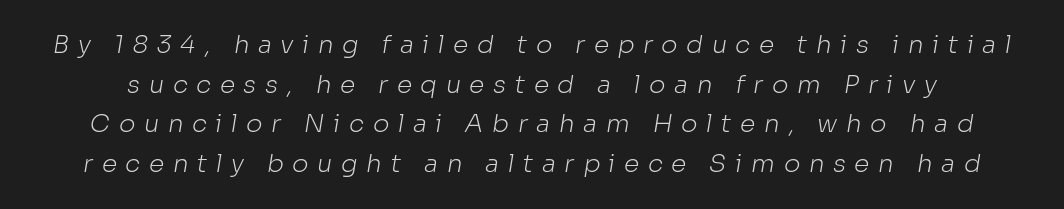
{"bold": "no", "underline": "no", "line_spacing": "normal", "line_spacing_ratio": 1.59, "letter_spacing": "wide", "letter_spacing_em": 0.34, "glyph_px": 25}
